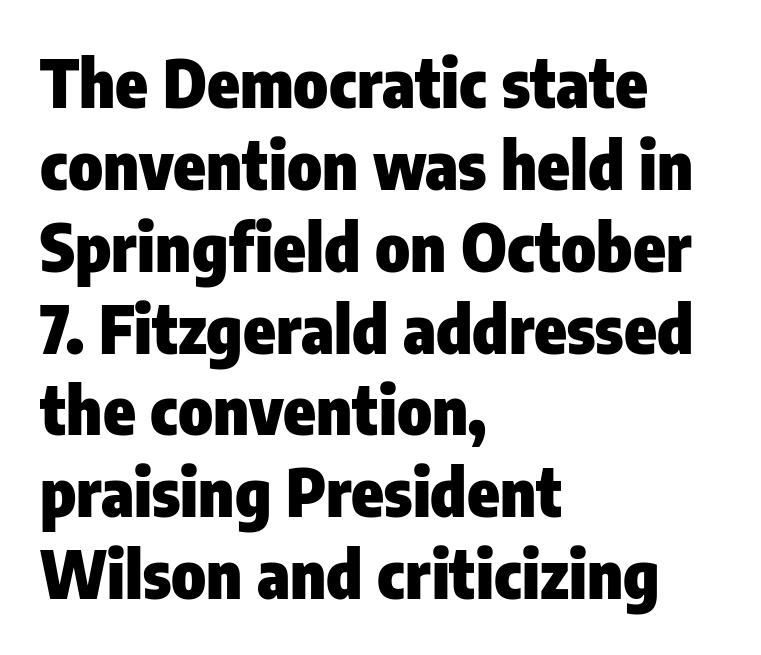
{"serif": "no", "italic": "no", "bold": "yes", "weight": "heavy", "width": "condensed", "stroke_contrast": "low", "x_height": "medium", "monospaced": "no", "underline": "no", "align": "left", "line_spacing_ratio": 1.24, "letter_spacing": "normal", "letter_spacing_em": 0.0, "glyph_px": 66}
